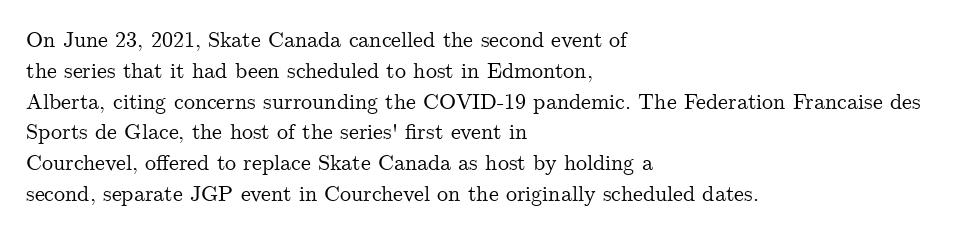
Q: Is the text italic (slanted)? A: No, it is upright.
Q: Is the text underlined? A: No.
Q: How is the paragraph aligned? A: Left-aligned.
Q: Is the spacing between letters normal or unusually wide? A: Normal.
Q: Is the spacing between lines tight, normal or loose? A: Normal.
